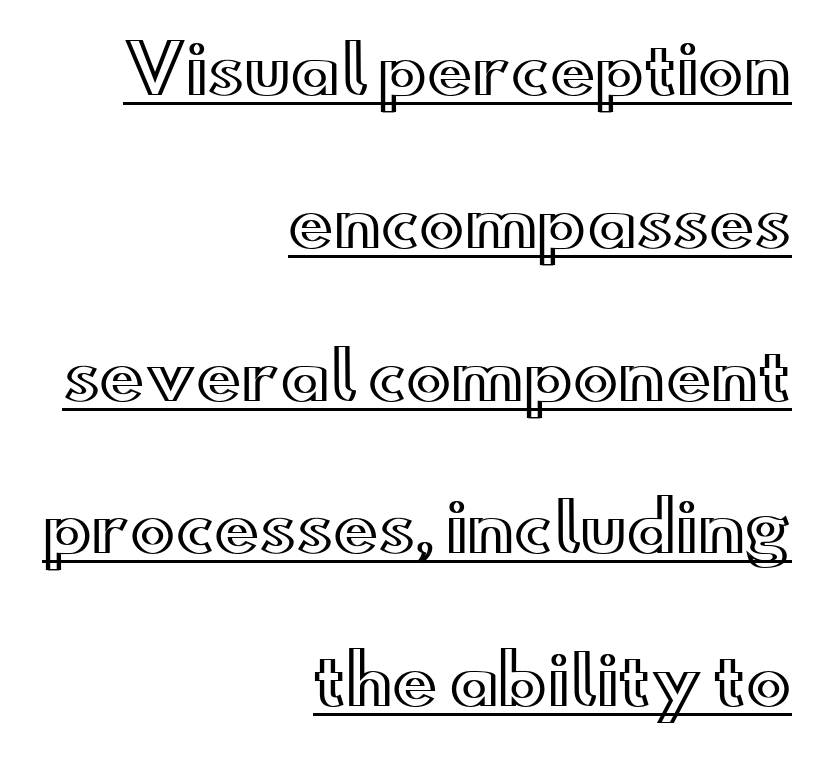
Q: Is the text italic (slanted)? A: No, it is upright.
Q: Is the text underlined? A: Yes.
Q: How is the paragraph aligned? A: Right-aligned.
Q: Is the spacing between letters normal or unusually wide? A: Normal.
Q: Is the spacing between lines tight, normal or loose? A: Loose.
Q: Width (condensed, normal, or wide)? A: Wide.
Q: x-height? A: Small.
Q: Monospaced? A: No.
